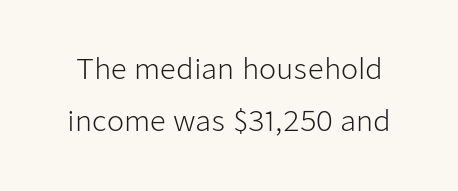
{"serif": "no", "italic": "no", "bold": "no", "weight": "light", "width": "normal", "stroke_contrast": "low", "x_height": "medium", "monospaced": "no", "underline": "no", "line_spacing_ratio": 1.87, "letter_spacing": "normal", "letter_spacing_em": 0.0, "glyph_px": 28}
